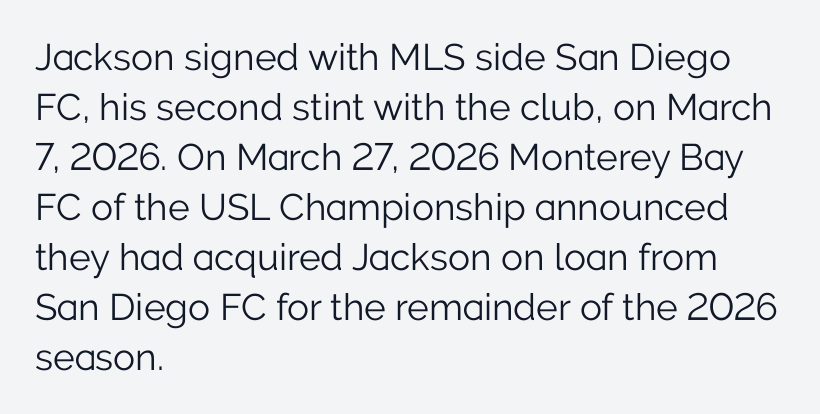
Q: Is the text bold? A: No.
Q: Is the text italic (slanted)? A: No, it is upright.
Q: Is the typeface a serif or a sans-serif typeface? A: Sans-serif.
Q: Is the text underlined? A: No.
Q: How is the paragraph aligned? A: Left-aligned.
Q: Is the spacing between letters normal or unusually wide? A: Normal.
Q: Is the spacing between lines tight, normal or loose? A: Normal.
Q: Width (condensed, normal, or wide)? A: Normal.
Q: Stroke contrast? A: Low.
Q: x-height? A: Medium.
Q: Monospaced? A: No.
